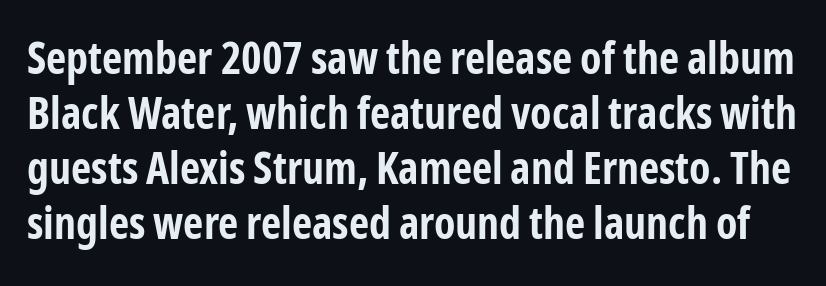
Is the letter spacing exaggerated? No — it looks like the ordinary default. This rendering employs a face without finishing strokes, i.e., a sans-serif. Emphasis by weight is at full strength: bold. Note the varied advance widths — an 'i' is clearly narrower than an 'm'. Is there much room between lines? A standard amount, neither cramped nor airy. Every character sits straight up, as roman type does.
